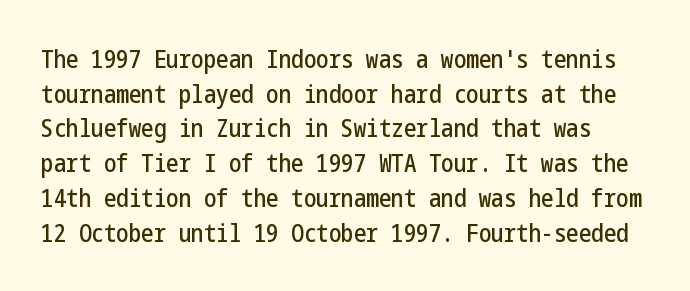
{"italic": "no", "underline": "no", "line_spacing": "normal", "line_spacing_ratio": 1.39, "letter_spacing": "normal", "letter_spacing_em": 0.0, "glyph_px": 25}
